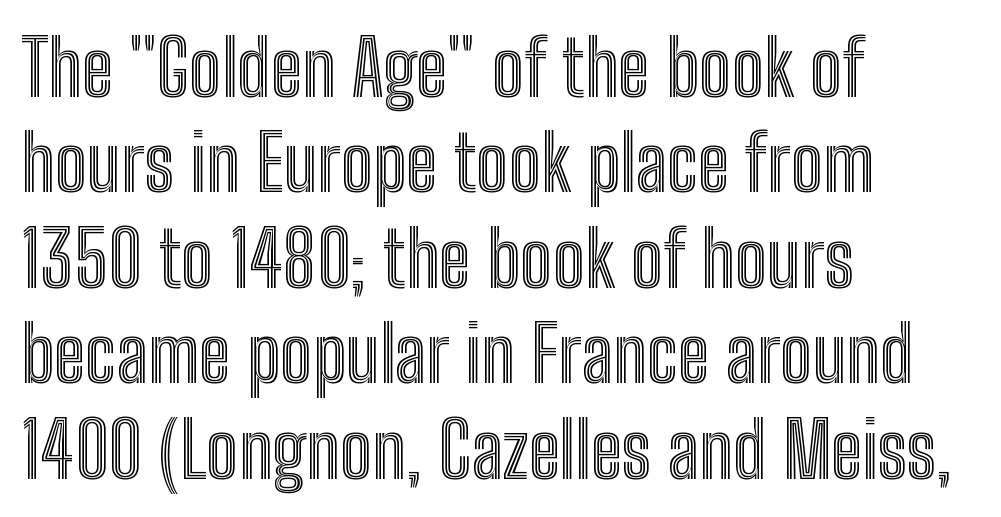
The image shows 77 px condensed type, upright; set left-aligned, line spacing 1.24x, normal letter spacing, not underlined; a medium x-height.
